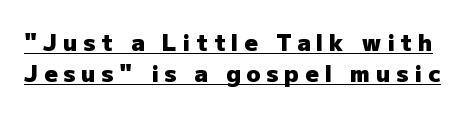
{"italic": "no", "bold": "yes", "underline": "yes", "line_spacing": "normal", "line_spacing_ratio": 1.35, "letter_spacing": "wide", "letter_spacing_em": 0.26, "glyph_px": 23}
